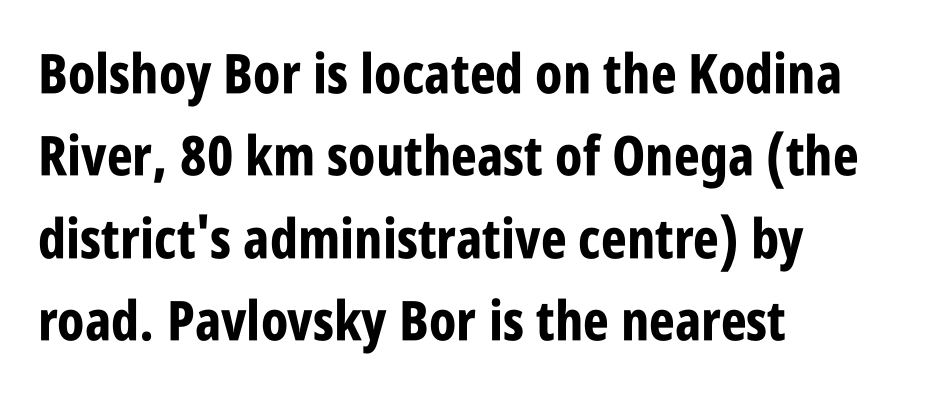
Q: Is the text bold? A: Yes.
Q: Is the text italic (slanted)? A: No, it is upright.
Q: Is the typeface a serif or a sans-serif typeface? A: Sans-serif.
Q: Is the text underlined? A: No.
Q: How is the paragraph aligned? A: Left-aligned.
Q: Is the spacing between letters normal or unusually wide? A: Normal.
Q: Is the spacing between lines tight, normal or loose? A: Normal.
Q: Width (condensed, normal, or wide)? A: Condensed.
Q: Stroke contrast? A: Low.
Q: x-height? A: Large.
Q: Monospaced? A: No.
